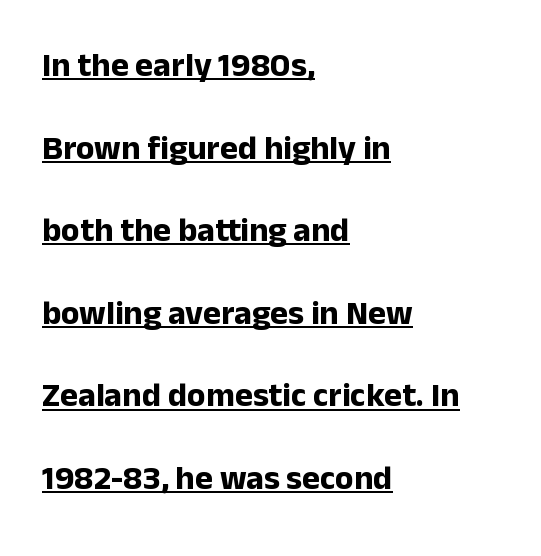
The image shows 34 px bold sans-serif type, upright; set left-aligned, loose line spacing (2.43x), normal letter spacing, underlined; low stroke contrast and a medium x-height.
